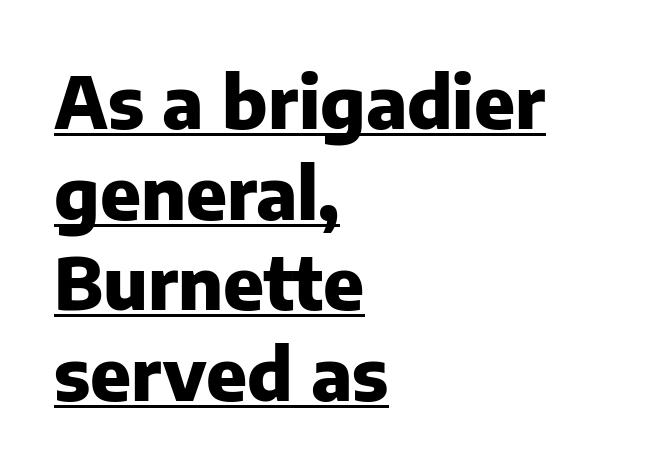
Heavy-handed strokes throughout: this text is bold. Students, note that the glyphs here touch the page at normal intervals. This sample is left-justified, so line endings fall wherever the words run out. A typesetter would label this face a sans. A typographer would call this underscored text.
